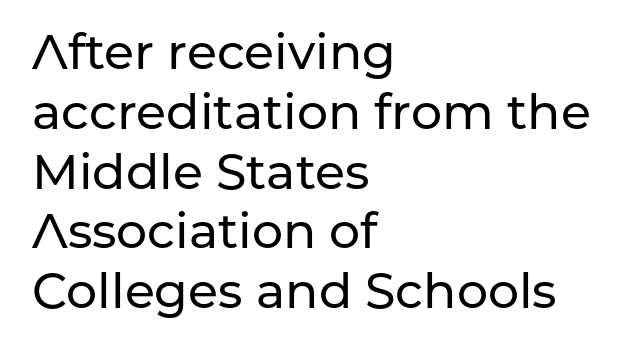
The face used here is proportionally spaced, like ordinary book or web type. Descenders hang freely into open space. In terms of letterspacing, this is plain default setting. The characters display no serif detailing; their extremities are plain.
